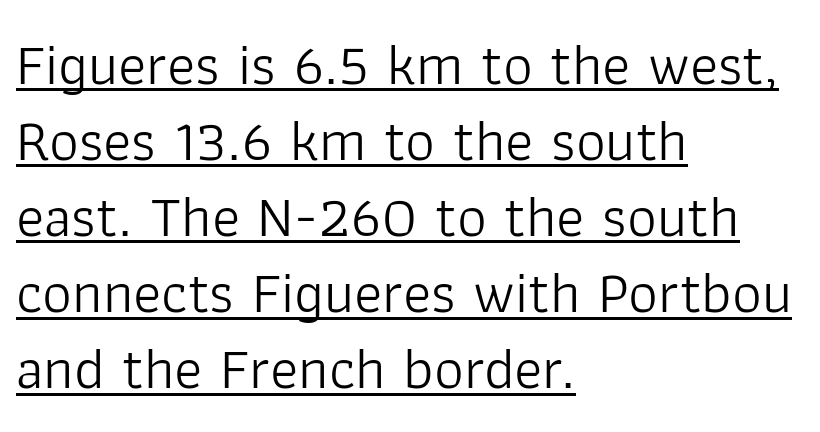
The image shows 59 px light sans-serif type, upright; set left-aligned, normal line spacing (1.29x), normal letter spacing, underlined; low stroke contrast and a medium x-height.
